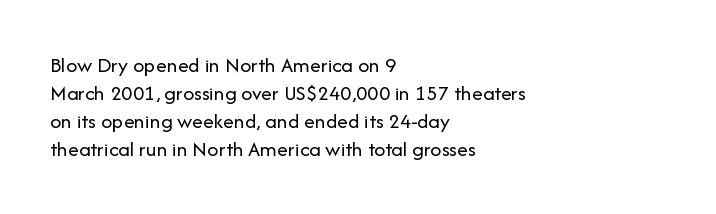
{"italic": "no", "bold": "no", "underline": "no", "align": "left", "line_spacing": "normal", "line_spacing_ratio": 1.27, "letter_spacing": "normal", "letter_spacing_em": 0.0, "glyph_px": 22}
